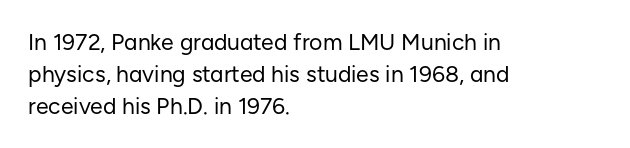
Q: Is the text bold? A: No.
Q: Is the text italic (slanted)? A: No, it is upright.
Q: Is the text underlined? A: No.
Q: How is the paragraph aligned? A: Left-aligned.
Q: Is the spacing between letters normal or unusually wide? A: Normal.
Q: Is the spacing between lines tight, normal or loose? A: Normal.
